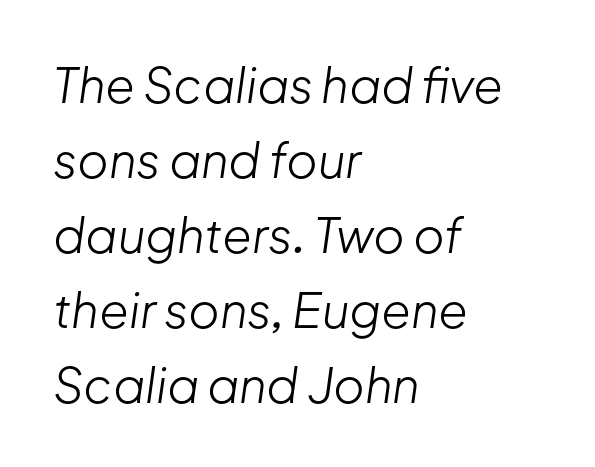
Q: Is the text bold? A: No.
Q: Is the text italic (slanted)? A: Yes, it leans right by about 8 degrees.
Q: Is the text underlined? A: No.
Q: How is the paragraph aligned? A: Left-aligned.
Q: Is the spacing between letters normal or unusually wide? A: Normal.
Q: Is the spacing between lines tight, normal or loose? A: Normal.
Q: Width (condensed, normal, or wide)? A: Normal.
Q: Stroke contrast? A: Low.
Q: x-height? A: Medium.
Q: Monospaced? A: No.
